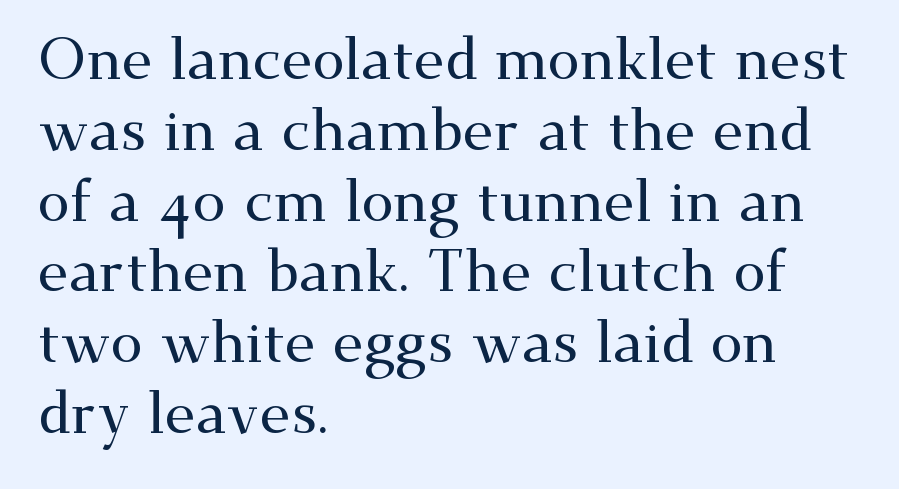
The image shows 58 px wide serif type, upright; set left-aligned, line spacing 1.22x, normal letter spacing, not underlined; medium stroke contrast and a small x-height.
